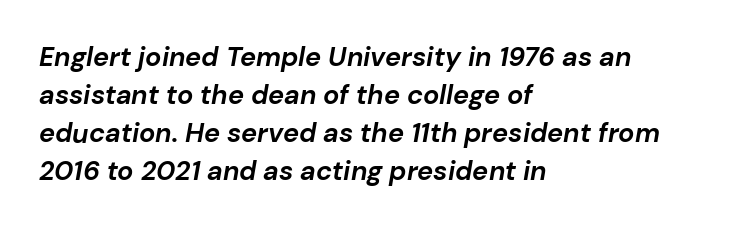
Q: Is the text bold? A: Yes.
Q: Is the text italic (slanted)? A: Yes, it leans right by about 10 degrees.
Q: Is the text underlined? A: No.
Q: How is the paragraph aligned? A: Left-aligned.
Q: Is the spacing between letters normal or unusually wide? A: Normal.
Q: Is the spacing between lines tight, normal or loose? A: Normal.
